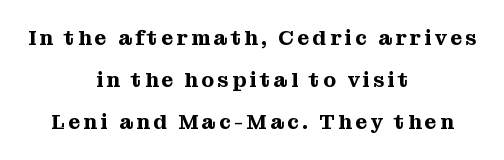
The image shows 21 px text type, upright; set centered, loose line spacing (1.99x), not underlined.
